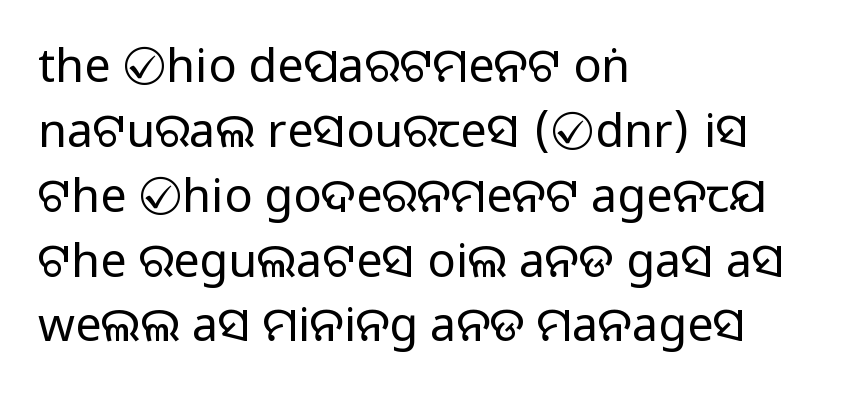
{"serif": "no", "italic": "no", "width": "normal", "stroke_contrast": "medium", "monospaced": "no", "underline": "no", "align": "left", "line_spacing": "normal", "line_spacing_ratio": 1.38, "letter_spacing": "normal", "letter_spacing_em": 0.0, "glyph_px": 47}
